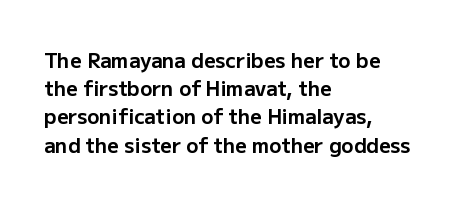
Q: Is the text bold? A: Yes.
Q: Is the text italic (slanted)? A: No, it is upright.
Q: Is the text underlined? A: No.
Q: How is the paragraph aligned? A: Left-aligned.
Q: Is the spacing between letters normal or unusually wide? A: Normal.
Q: Is the spacing between lines tight, normal or loose? A: Normal.
